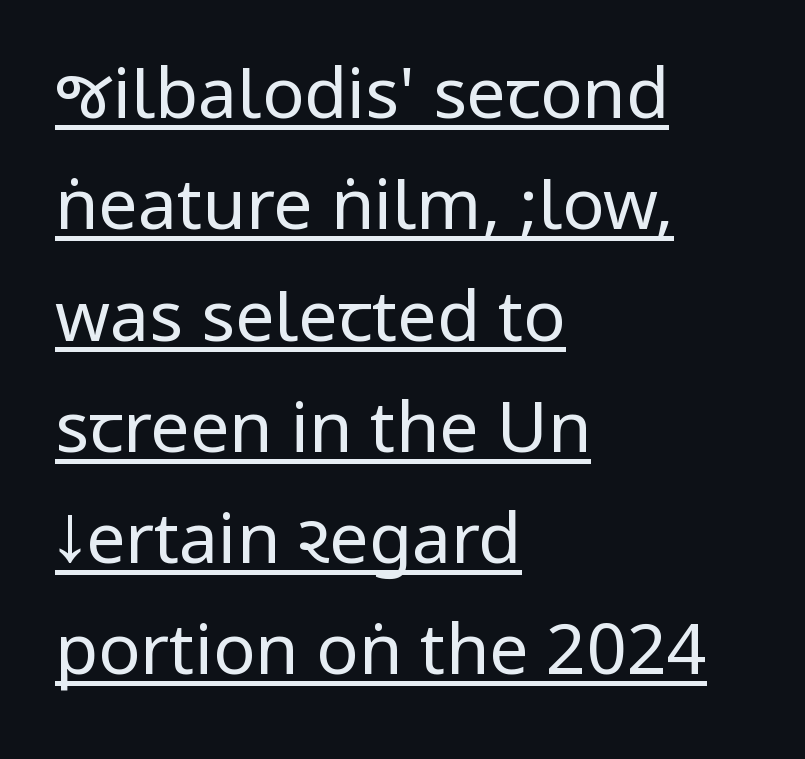
Q: Is the text bold? A: No.
Q: Is the text italic (slanted)? A: No, it is upright.
Q: Is the typeface a serif or a sans-serif typeface? A: Sans-serif.
Q: Is the text underlined? A: Yes.
Q: How is the paragraph aligned? A: Left-aligned.
Q: Is the spacing between letters normal or unusually wide? A: Normal.
Q: Is the spacing between lines tight, normal or loose? A: Normal.
Q: Width (condensed, normal, or wide)? A: Condensed.
Q: Stroke contrast? A: Low.
